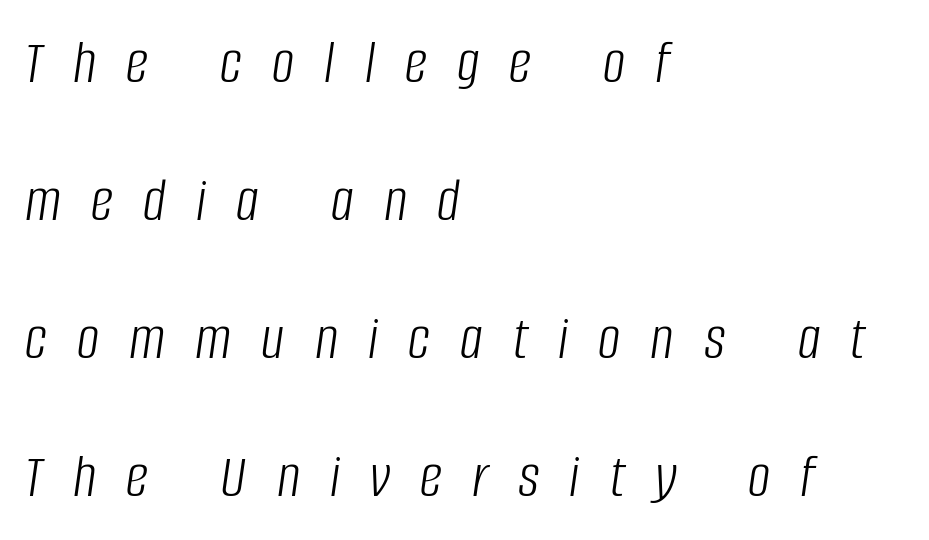
{"italic": "yes", "lean": "right", "slant_degrees": 8, "bold": "no", "weight": "light", "width": "condensed", "stroke_contrast": "low", "x_height": "large", "monospaced": "no", "underline": "no", "align": "left", "line_spacing": "loose", "line_spacing_ratio": 2.19, "letter_spacing": "wide", "letter_spacing_em": 0.48, "glyph_px": 63}
